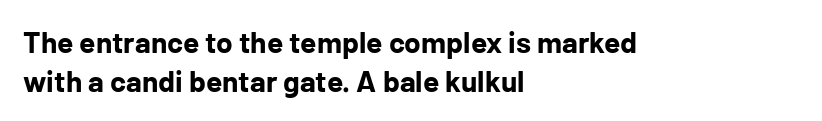
{"serif": "no", "italic": "no", "bold": "yes", "weight": "bold", "width": "normal", "stroke_contrast": "low", "x_height": "medium", "monospaced": "no", "underline": "no", "align": "left", "line_spacing": "normal", "line_spacing_ratio": 1.3, "letter_spacing": "normal", "letter_spacing_em": 0.0, "glyph_px": 30}
